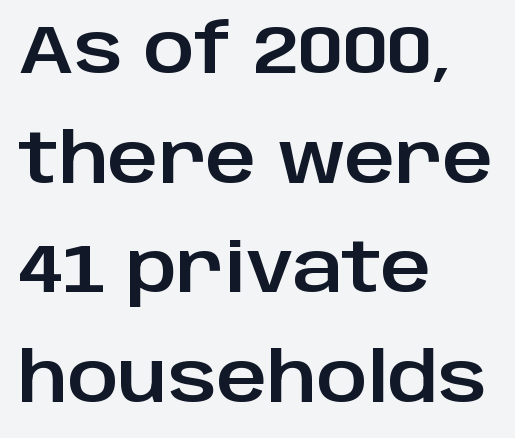
The image shows 69 px sans-serif type, upright; set left-aligned, normal line spacing (1.59x), normal letter spacing, not underlined; low stroke contrast and a large x-height.
